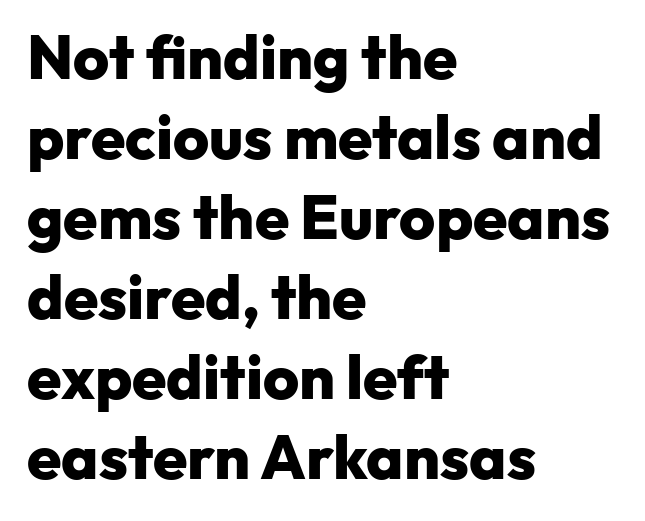
{"serif": "no", "italic": "no", "bold": "yes", "weight": "heavy", "width": "normal", "stroke_contrast": "low", "x_height": "medium", "monospaced": "no", "underline": "no", "align": "left", "line_spacing": "normal", "line_spacing_ratio": 1.29, "letter_spacing": "normal", "letter_spacing_em": 0.0, "glyph_px": 62}
